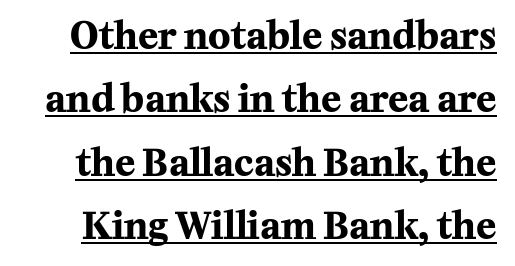
{"serif": "yes", "italic": "no", "bold": "yes", "weight": "bold", "width": "normal", "stroke_contrast": "medium", "x_height": "medium", "monospaced": "no", "underline": "yes", "line_spacing_ratio": 1.71, "letter_spacing": "normal", "letter_spacing_em": 0.0, "glyph_px": 37}
